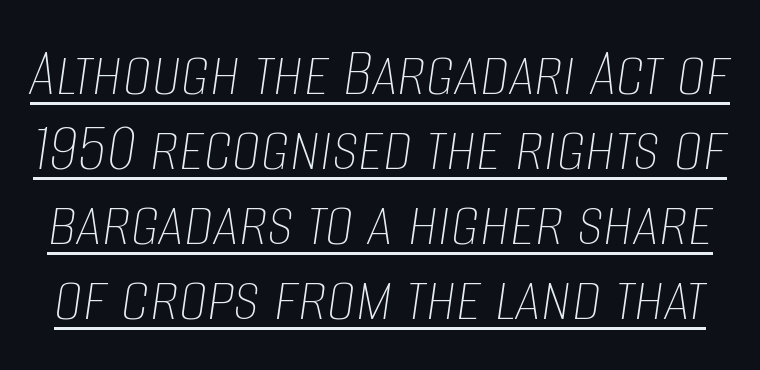
Q: Is the text bold? A: No.
Q: Is the text italic (slanted)? A: Yes, it leans right by about 8 degrees.
Q: Is the text underlined? A: Yes.
Q: Is the spacing between letters normal or unusually wide? A: Normal.
Q: Is the spacing between lines tight, normal or loose? A: Tight.
Q: Width (condensed, normal, or wide)? A: Condensed.
Q: Stroke contrast? A: Low.
Q: x-height? A: Large.
Q: Monospaced? A: No.
